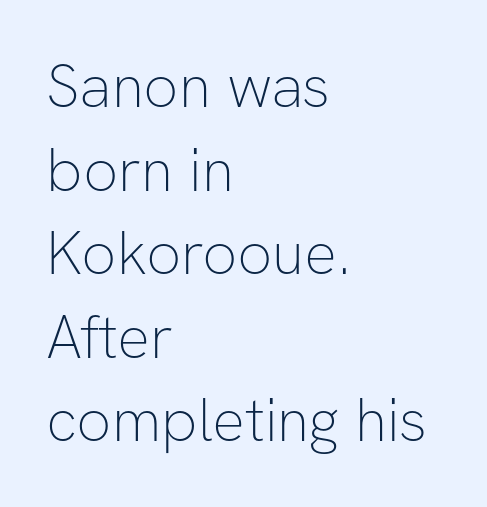
Q: Is the text bold? A: No.
Q: Is the text italic (slanted)? A: No, it is upright.
Q: Is the typeface a serif or a sans-serif typeface? A: Sans-serif.
Q: Is the text underlined? A: No.
Q: How is the paragraph aligned? A: Left-aligned.
Q: Is the spacing between letters normal or unusually wide? A: Normal.
Q: Is the spacing between lines tight, normal or loose? A: Normal.
Q: Width (condensed, normal, or wide)? A: Normal.
Q: Stroke contrast? A: Low.
Q: x-height? A: Medium.
Q: Monospaced? A: No.
